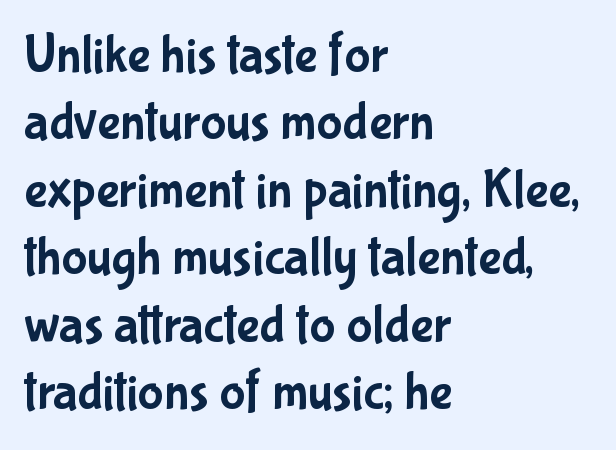
{"serif": "no", "italic": "no", "width": "condensed", "stroke_contrast": "low", "x_height": "medium", "monospaced": "no", "underline": "no", "align": "left", "line_spacing": "normal", "line_spacing_ratio": 1.25, "letter_spacing": "normal", "letter_spacing_em": 0.0, "glyph_px": 54}
